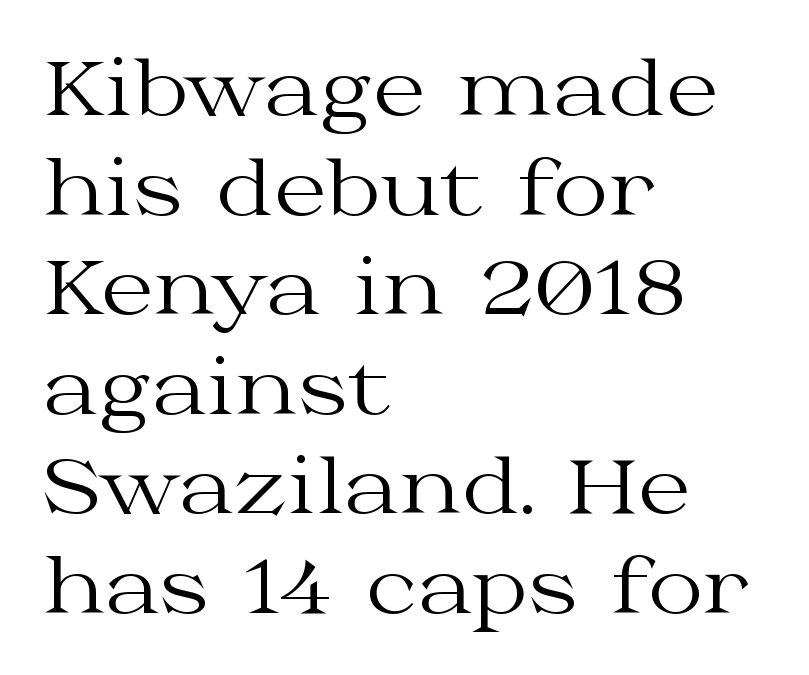
{"serif": "yes", "italic": "no", "bold": "no", "weight": "regular", "width": "wide", "stroke_contrast": "medium", "x_height": "medium", "monospaced": "no", "underline": "no", "align": "left", "line_spacing": "normal", "line_spacing_ratio": 1.31, "letter_spacing": "normal", "letter_spacing_em": 0.0, "glyph_px": 76}
